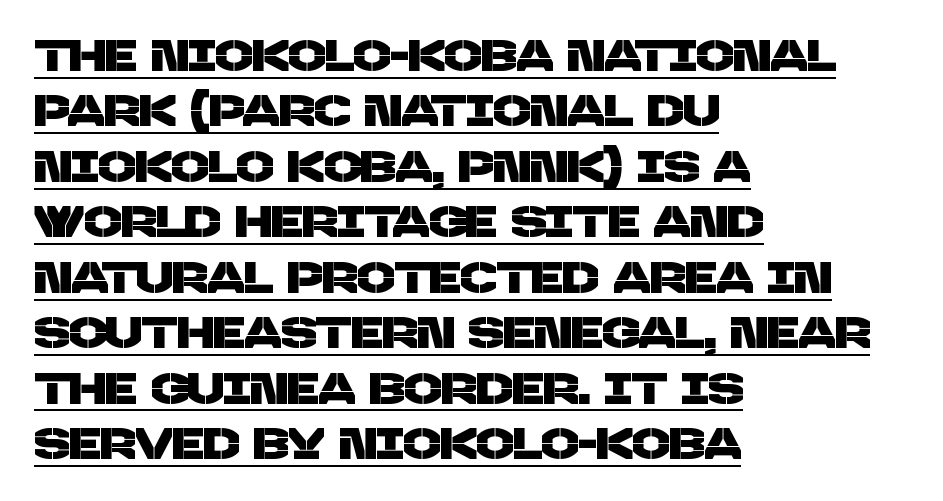
Q: Is the typeface a serif or a sans-serif typeface? A: Sans-serif.
Q: Is the text underlined? A: Yes.
Q: How is the paragraph aligned? A: Left-aligned.
Q: Is the spacing between letters normal or unusually wide? A: Normal.
Q: Is the spacing between lines tight, normal or loose? A: Normal.
Q: Width (condensed, normal, or wide)? A: Normal.
Q: Stroke contrast? A: Low.
Q: x-height? A: Large.
Q: Monospaced? A: No.
